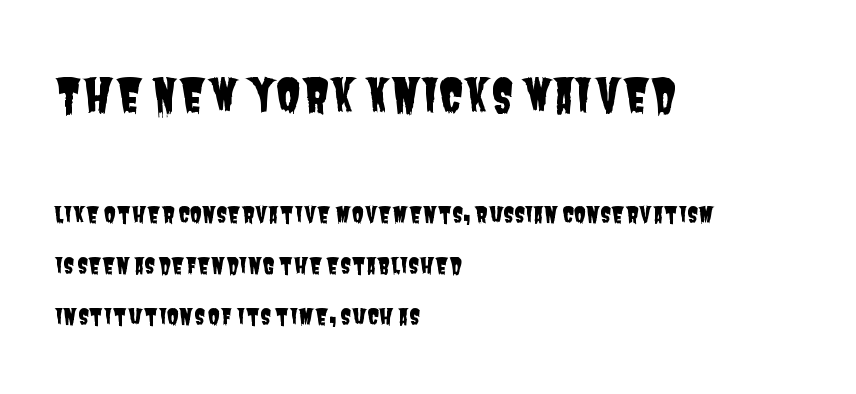
Q: Is the typeface a serif or a sans-serif typeface? A: Sans-serif.
Q: Is the text underlined? A: No.
Q: How is the paragraph aligned? A: Left-aligned.
Q: Is the spacing between letters normal or unusually wide? A: Normal.
Q: Is the spacing between lines tight, normal or loose? A: Loose.
Q: Which block of text is set in a larger size, the first (top) or the second (bottom)? A: The first (top) one.
Q: Width (condensed, normal, or wide)? A: Condensed.
Q: Stroke contrast? A: Low.
Q: x-height? A: Large.
Q: Monospaced? A: No.
